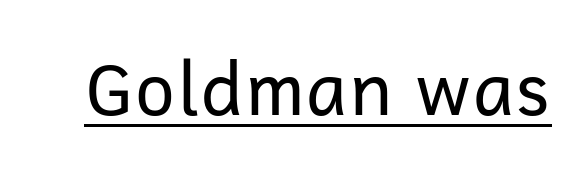
Character widths vary here, with narrow letters taking less room than wide ones. Inter-character spacing is left at the font's built-in metrics. Ascenders rise straight up at ninety degrees. A typesetter would label this face a sans.
